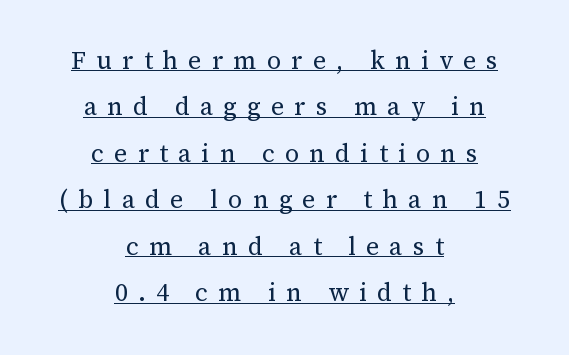
Characters follow at a spacing far wider than the type designer built in. This rendering uses center alignment, leaving both contours irregular but symmetric. This rendering features underlined lettering. In terms of posture, this sample is upright. The letters look calm and open, with moderate or lighter stems.
